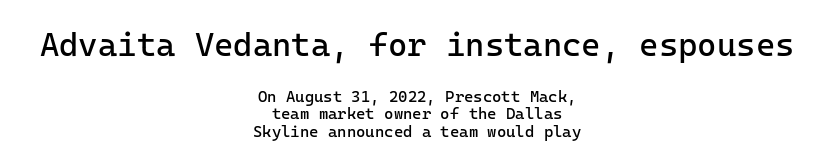
The rendering uses typewriter-style spacing with identical character cells. Spacing between characters is what you'd get straight out of the box. The rendering uses a small line-height, squeezing the rows. This sample is center-justified, so both line endings float freely. The type family on display is of the sans-serif kind. Caption: upper text group enlarged, lower text group reduced.
